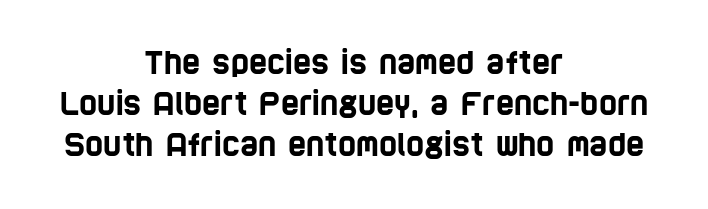
{"serif": "no", "width": "condensed", "stroke_contrast": "low", "x_height": "large", "monospaced": "no", "underline": "no", "align": "center", "line_spacing": "normal", "line_spacing_ratio": 1.33, "letter_spacing": "normal", "letter_spacing_em": 0.0, "glyph_px": 31}
